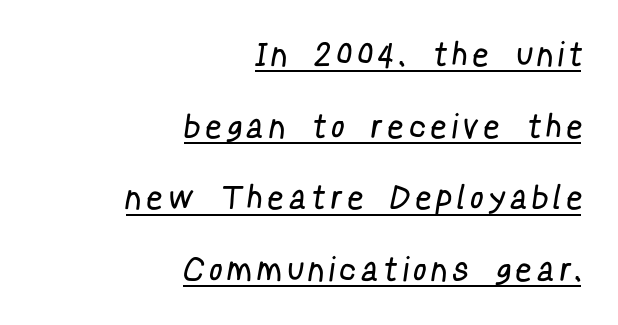
{"serif": "no", "bold": "no", "weight": "regular", "width": "condensed", "stroke_contrast": "low", "x_height": "medium", "monospaced": "no", "underline": "yes", "align": "right", "line_spacing": "loose", "line_spacing_ratio": 2.17, "letter_spacing": "wide", "letter_spacing_em": 0.26, "glyph_px": 33}
